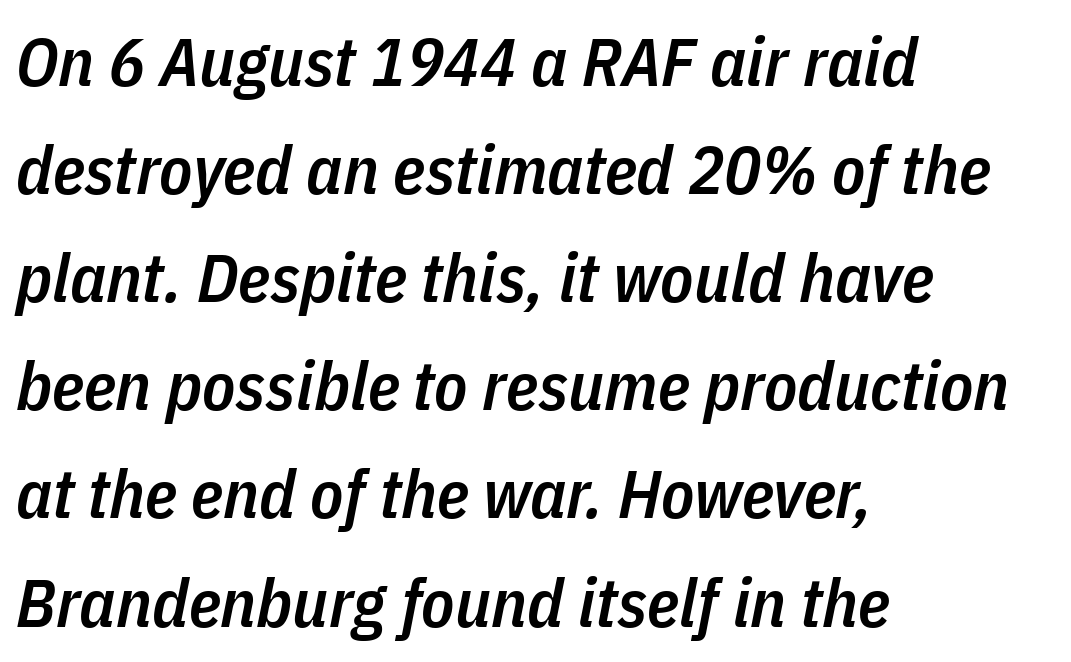
The image shows 68 px semibold, condensed type, italic (leaning right); set left-aligned, normal line spacing (1.59x), normal letter spacing, not underlined; low stroke contrast and a medium x-height.
